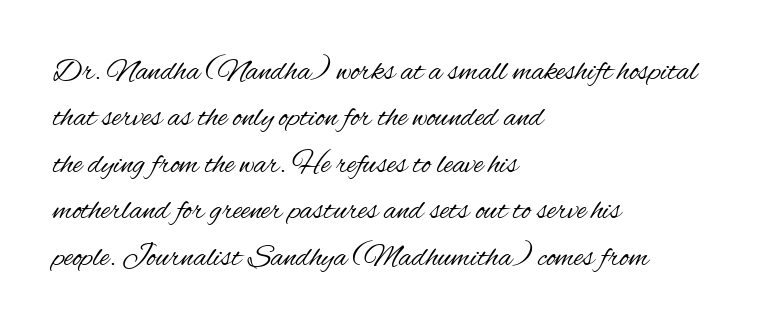
Weight: regular or lighter. Tracking value appears to be zero — textbook default spacing. The ragged edge is on the right, which tells us the setting is flush left. A normal amount of white space separates one row of letters from the next.
